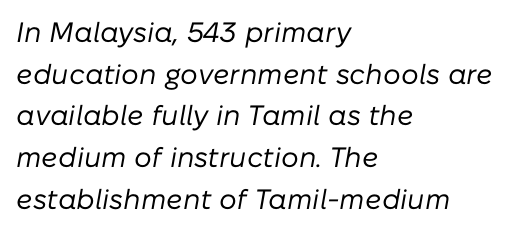
{"italic": "yes", "lean": "right", "slant_degrees": 10, "bold": "no", "weight": "regular", "width": "normal", "stroke_contrast": "low", "x_height": "medium", "monospaced": "no", "underline": "no", "align": "left", "line_spacing": "normal", "line_spacing_ratio": 1.49, "letter_spacing": "normal", "letter_spacing_em": 0.0, "glyph_px": 28}
